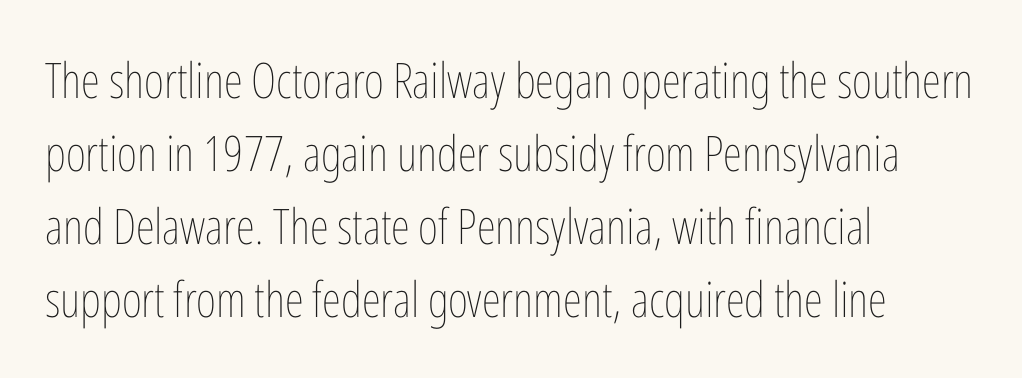
Posture: vertical. Each new line begins a customary step beneath the previous one. Rule under the text: the space is simply empty. Tracking here is standard; glyphs follow each other at the usual distance. The setting favours the left margin, as ordinary paragraphs usually do.
